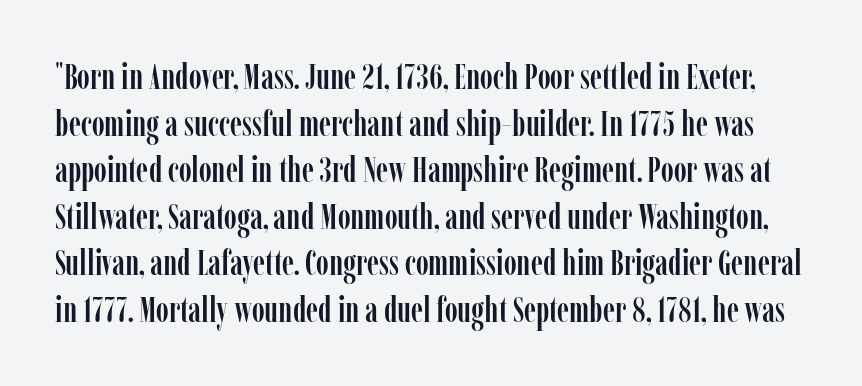
The rendering uses a moderate line-height, typical for paragraphs. A typesetter would call this proportional, since set widths differ per character. Is the letter spacing exaggerated? No — it looks like the ordinary default. Letterform terminals end in serifs throughout the passage. Any mark beneath the type? The region is blank. In terms of posture, this sample is upright.
